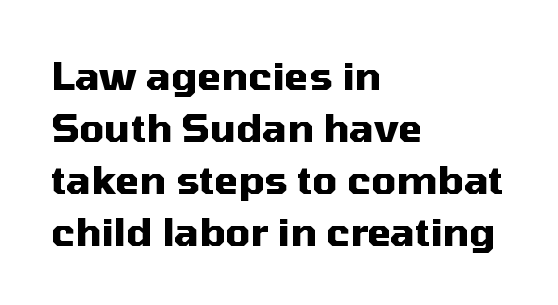
A typesetter would call this proportional, since set widths differ per character. What stands out about the letter spacing? Nothing — it is the standard amount. If you measured baseline to baseline, you'd find a middling distance. Each line starts at the same left margin while the right side varies.
